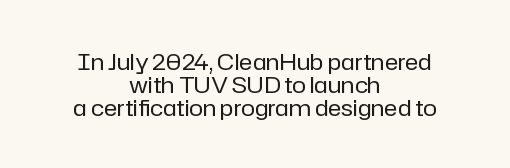
{"italic": "no", "bold": "no", "underline": "no", "align": "center", "line_spacing": "tight", "line_spacing_ratio": 0.99, "letter_spacing": "normal", "letter_spacing_em": 0.0, "glyph_px": 23}
